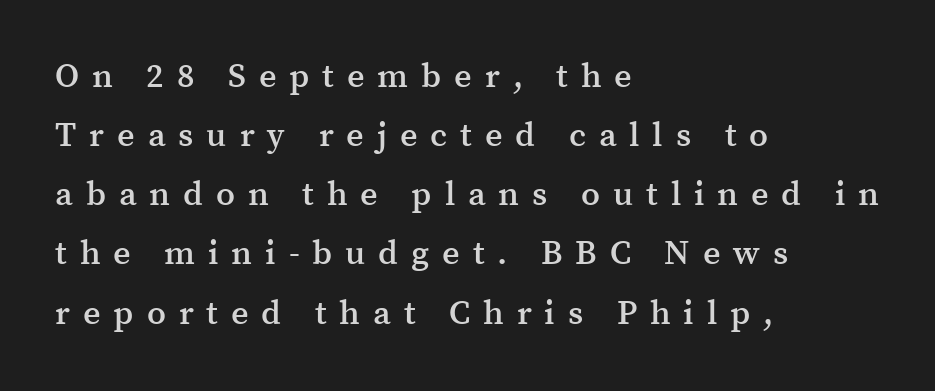
The characters display serif detailing at their extremities. Visually the block forms a straight wall on the left and a jagged coastline on the right. The type sits square on the baseline with zero lean. Proportional: the letters do not fall into vertical columns. The letterforms stand isolated, each surrounded by extra space. Look at the stroke-to-counter ratio: somewhat heavy, a semibold.
